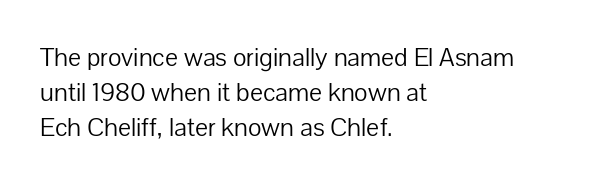
Q: Is the text bold? A: No.
Q: Is the text italic (slanted)? A: No, it is upright.
Q: Is the text underlined? A: No.
Q: How is the paragraph aligned? A: Left-aligned.
Q: Is the spacing between letters normal or unusually wide? A: Normal.
Q: Is the spacing between lines tight, normal or loose? A: Normal.
